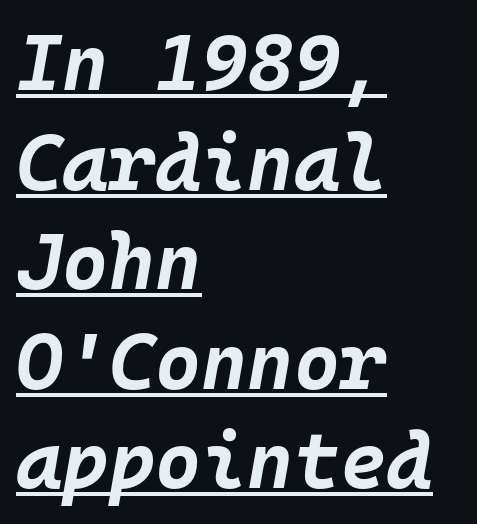
A typesetter would call this monospace, since all characters share one set width. Letter spacing: default. A classic flush-left, rag-right setting is used for this passage. It's the slanting kind of type.
